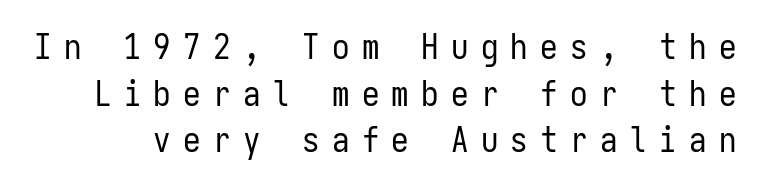
Q: Is the text bold? A: No.
Q: Is the text italic (slanted)? A: No, it is upright.
Q: Is the typeface a serif or a sans-serif typeface? A: Sans-serif.
Q: Is the text underlined? A: No.
Q: Is the spacing between letters normal or unusually wide? A: Unusually wide.
Q: Is the spacing between lines tight, normal or loose? A: Normal.
Q: Width (condensed, normal, or wide)? A: Condensed.
Q: Stroke contrast? A: Low.
Q: x-height? A: Medium.
Q: Monospaced? A: Yes.
